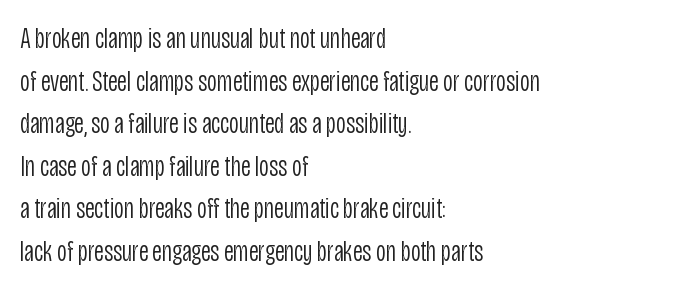
The image shows 30 px light, condensed sans-serif type, upright; set left-aligned, normal line spacing (1.42x), normal letter spacing, not underlined; low stroke contrast and a large x-height.
